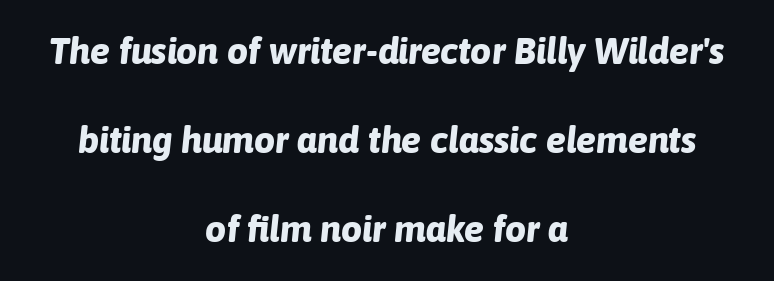
{"italic": "yes", "lean": "right", "slant_degrees": 6, "bold": "yes", "weight": "bold", "width": "normal", "stroke_contrast": "low", "x_height": "medium", "monospaced": "no", "underline": "no", "align": "center", "line_spacing": "loose", "line_spacing_ratio": 2.41, "letter_spacing": "normal", "letter_spacing_em": 0.0, "glyph_px": 37}
